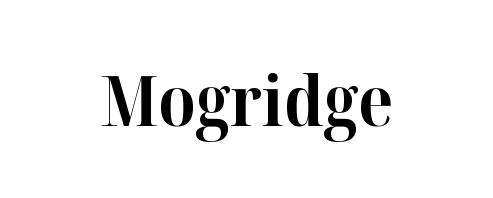
Q: Is the text bold? A: Yes.
Q: Is the text italic (slanted)? A: No, it is upright.
Q: Is the typeface a serif or a sans-serif typeface? A: Serif.
Q: Is the text underlined? A: No.
Q: How is the paragraph aligned? A: Centered.
Q: Is the spacing between letters normal or unusually wide? A: Normal.
Q: Width (condensed, normal, or wide)? A: Normal.
Q: Stroke contrast? A: High.
Q: x-height? A: Medium.
Q: Monospaced? A: No.
